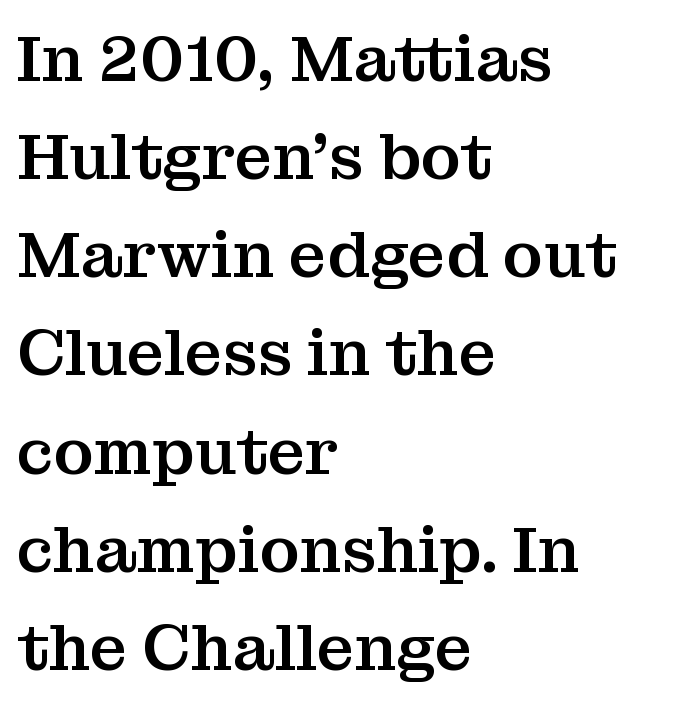
{"serif": "yes", "italic": "no", "width": "normal", "stroke_contrast": "medium", "x_height": "medium", "monospaced": "no", "underline": "no", "align": "left", "line_spacing": "normal", "line_spacing_ratio": 1.51, "letter_spacing": "normal", "letter_spacing_em": 0.0, "glyph_px": 65}
